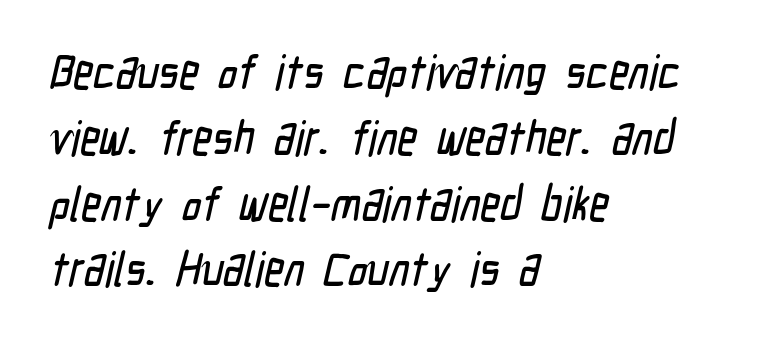
{"serif": "no", "width": "condensed", "stroke_contrast": "low", "x_height": "medium", "monospaced": "no", "underline": "no", "align": "left", "line_spacing": "normal", "line_spacing_ratio": 1.37, "letter_spacing": "normal", "letter_spacing_em": 0.0, "glyph_px": 48}
